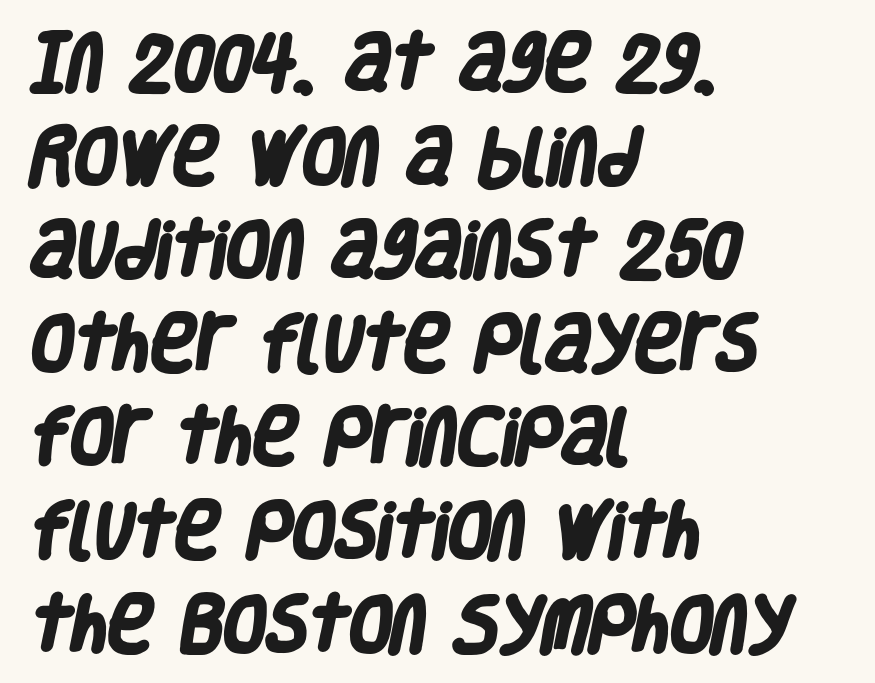
{"serif": "no", "bold": "yes", "weight": "heavy", "width": "condensed", "stroke_contrast": "low", "x_height": "large", "monospaced": "no", "underline": "no", "align": "left", "line_spacing": "normal", "line_spacing_ratio": 1.51, "letter_spacing": "normal", "letter_spacing_em": 0.0, "glyph_px": 62}
